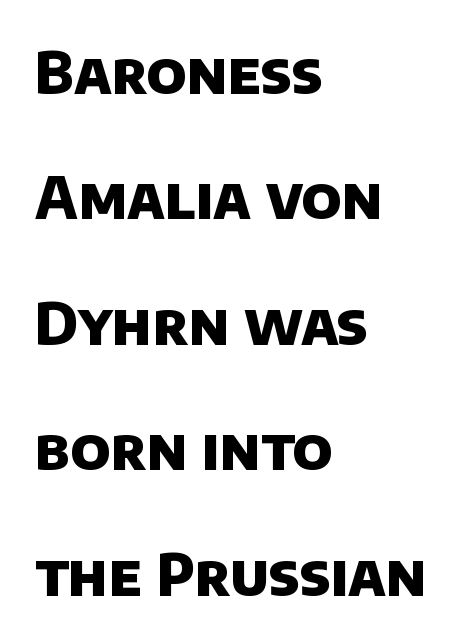
{"serif": "no", "bold": "yes", "weight": "heavy", "width": "normal", "stroke_contrast": "low", "x_height": "large", "monospaced": "no", "underline": "no", "align": "left", "line_spacing": "loose", "line_spacing_ratio": 2.2, "letter_spacing": "normal", "letter_spacing_em": 0.0, "glyph_px": 57}
